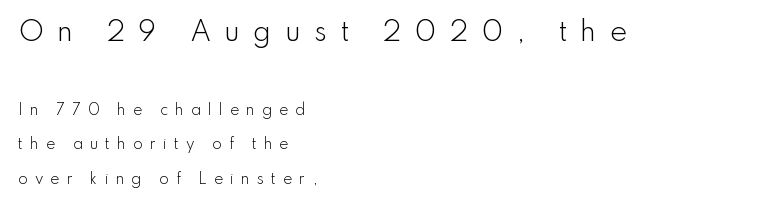
The image shows 26 px text type, upright; set left-aligned, loose line spacing (2.44x), unusually wide letter spacing (+0.5 em), not underlined; the first (top) block is 1.86x larger.
